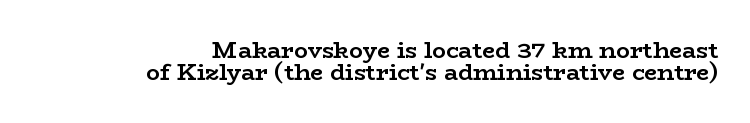
{"italic": "no", "bold": "yes", "underline": "no", "align": "right", "line_spacing": "tight", "line_spacing_ratio": 0.96, "letter_spacing": "normal", "letter_spacing_em": 0.0, "glyph_px": 23}
